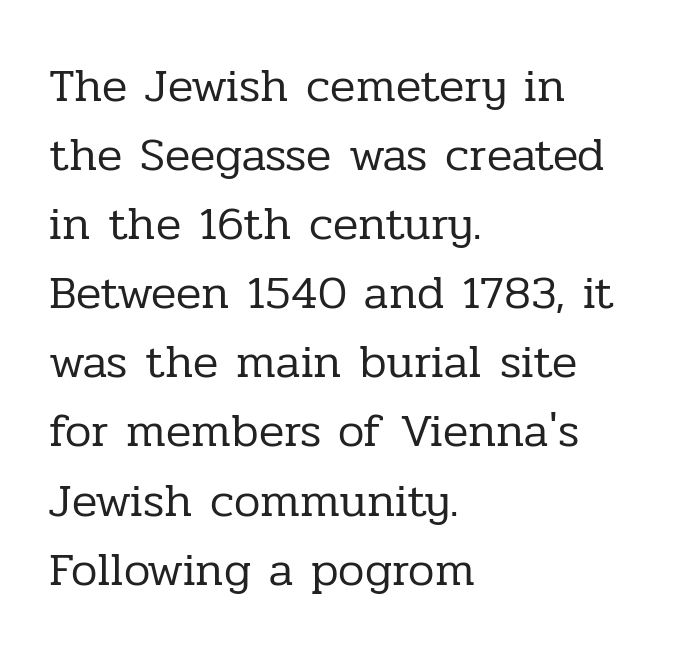
The image shows 47 px regular-weight serif type, upright; set left-aligned, normal line spacing (1.47x), normal letter spacing, not underlined; low stroke contrast and a medium x-height.
